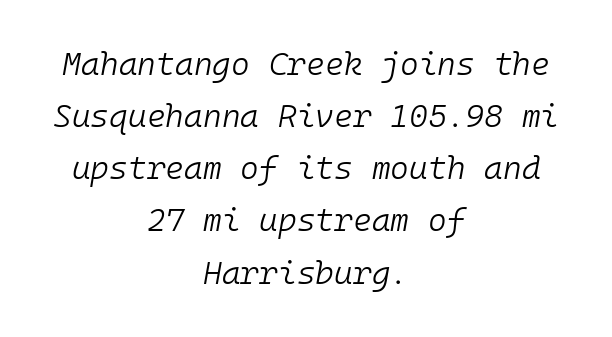
Default kerning and tracking; the words read as compact shapes. Underlining? Definitely not there. Think of a typewriter: that constant character pitch is what you see here. Tall strokes in this sample are angled rather than plumb. Line spacing here is normal.
